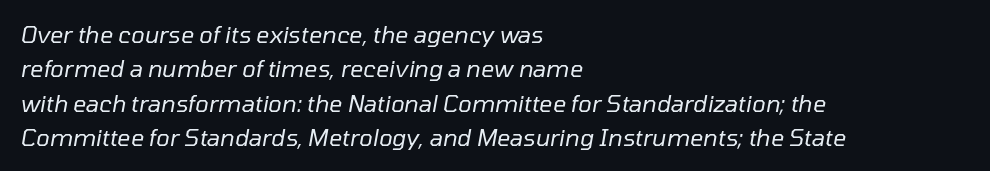
Q: Is the text bold? A: No.
Q: Is the text italic (slanted)? A: Yes, it leans right by about 10 degrees.
Q: Is the text underlined? A: No.
Q: How is the paragraph aligned? A: Left-aligned.
Q: Is the spacing between letters normal or unusually wide? A: Normal.
Q: Is the spacing between lines tight, normal or loose? A: Normal.
